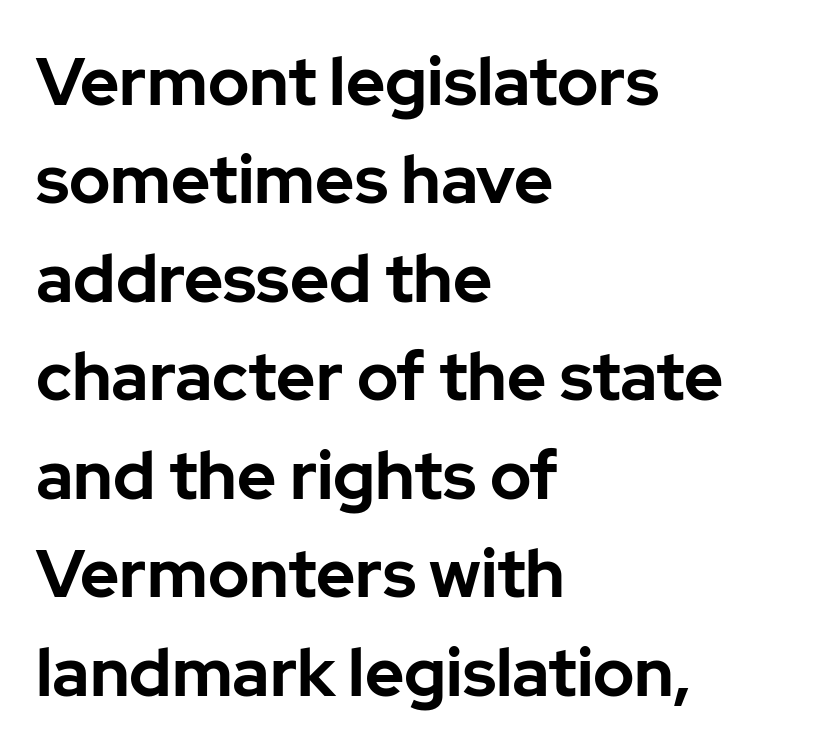
Q: Is the text bold? A: Yes.
Q: Is the text italic (slanted)? A: No, it is upright.
Q: Is the typeface a serif or a sans-serif typeface? A: Sans-serif.
Q: Is the text underlined? A: No.
Q: How is the paragraph aligned? A: Left-aligned.
Q: Is the spacing between letters normal or unusually wide? A: Normal.
Q: Is the spacing between lines tight, normal or loose? A: Normal.
Q: Width (condensed, normal, or wide)? A: Normal.
Q: Stroke contrast? A: Low.
Q: x-height? A: Medium.
Q: Monospaced? A: No.
